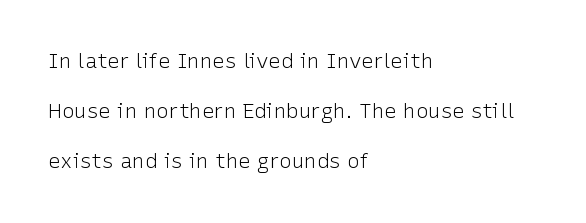
The specimen omits any rule beneath the text block's lines. Think standard paragraph weight, or any step lighter than that. The specimen reads as upright at a glance. Typeset ragged right — the left edge is the straight one. If you measured baseline to baseline, you'd find a long distance. This sample uses plain, unmodified letter spacing.
